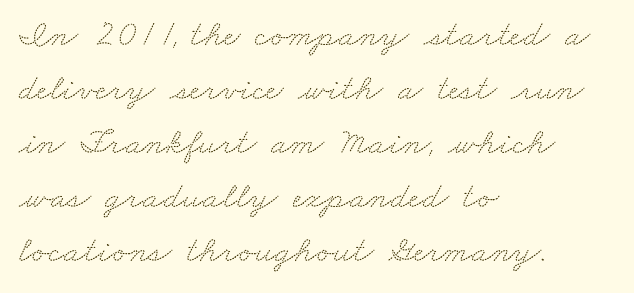
Q: Is the typeface a serif or a sans-serif typeface? A: Serif.
Q: Is the text underlined? A: No.
Q: How is the paragraph aligned? A: Left-aligned.
Q: Is the spacing between letters normal or unusually wide? A: Normal.
Q: Is the spacing between lines tight, normal or loose? A: Normal.
Q: Width (condensed, normal, or wide)? A: Wide.
Q: Stroke contrast? A: Medium.
Q: x-height? A: Small.
Q: Monospaced? A: No.
